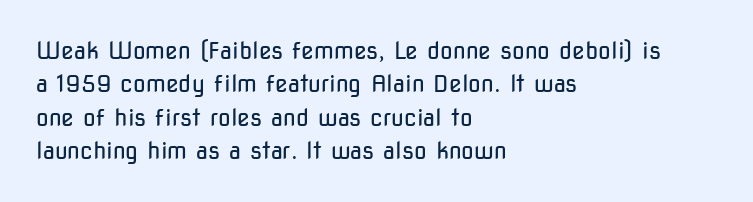
{"italic": "no", "bold": "no", "underline": "no", "align": "left", "line_spacing": "normal", "line_spacing_ratio": 1.45, "letter_spacing": "normal", "letter_spacing_em": 0.0, "glyph_px": 23}
